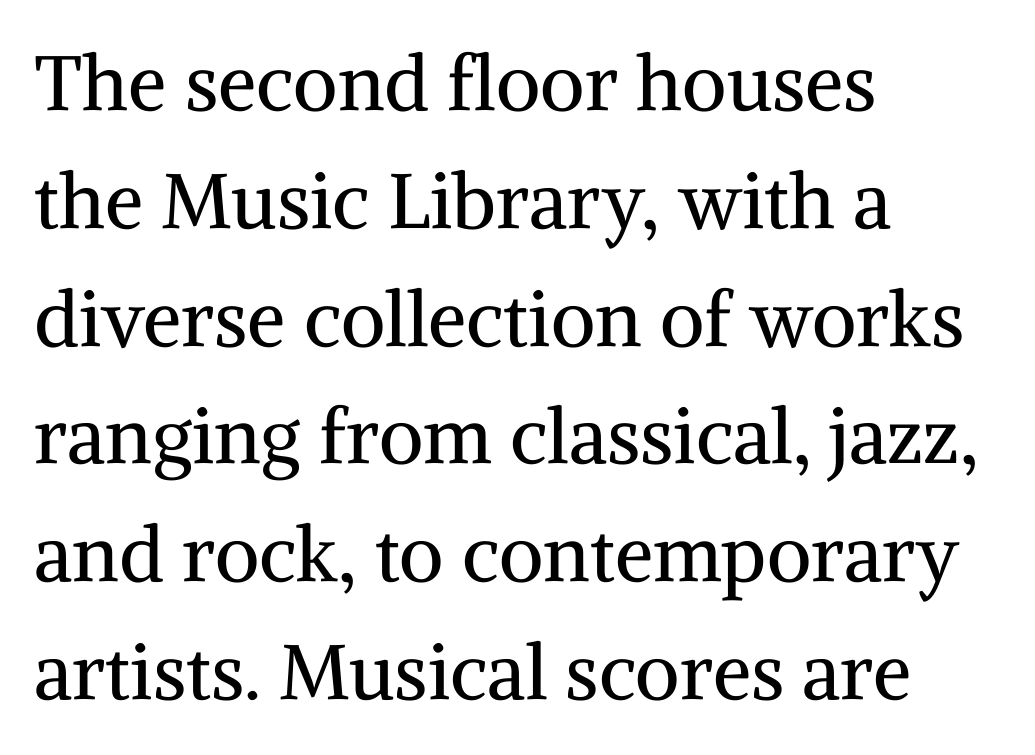
Bare-footed words on every line. The characters are drawn with everyday or finer stroke widths. The passage shown has conventional tracking throughout. The compositor pushed each line to the left boundary. Observe the serifs anchoring each vertical stroke in this sample. Proportional: the letters do not fall into vertical columns.
